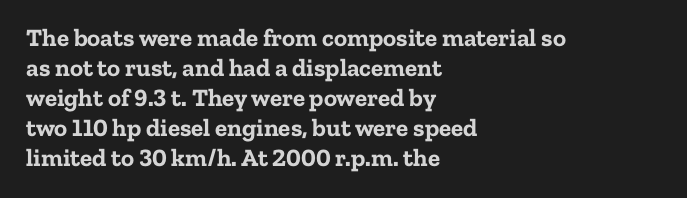
Default kerning and tracking; the words read as compact shapes. The letters stand upright; this is a roman face. Pretty heavy lettering here — definitely bold. The words here are not underlined.
